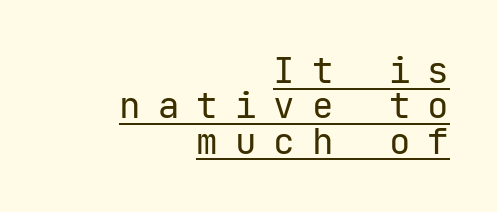
The image shows 36 px regular-weight sans-serif type, upright, monospaced; set right-aligned, tight line spacing (0.98x), unusually wide letter spacing (+0.47 em), underlined; low stroke contrast and a medium x-height.
